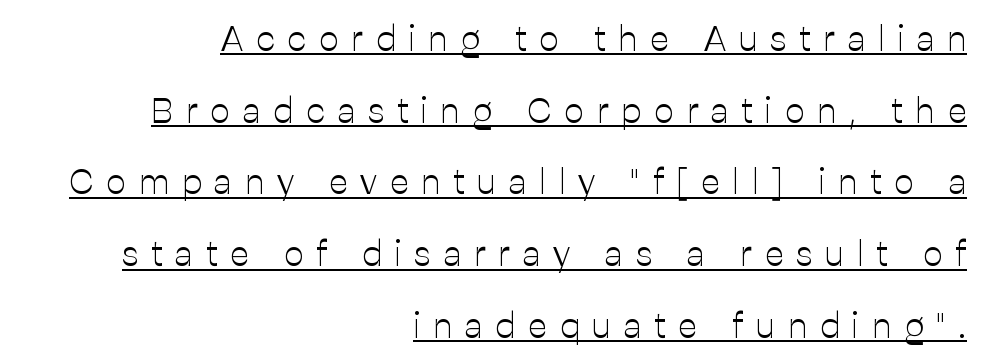
{"serif": "no", "italic": "no", "bold": "no", "weight": "light", "width": "normal", "stroke_contrast": "low", "x_height": "medium", "monospaced": "no", "underline": "yes", "align": "right", "line_spacing": "loose", "line_spacing_ratio": 2.05, "letter_spacing": "wide", "letter_spacing_em": 0.37, "glyph_px": 35}
